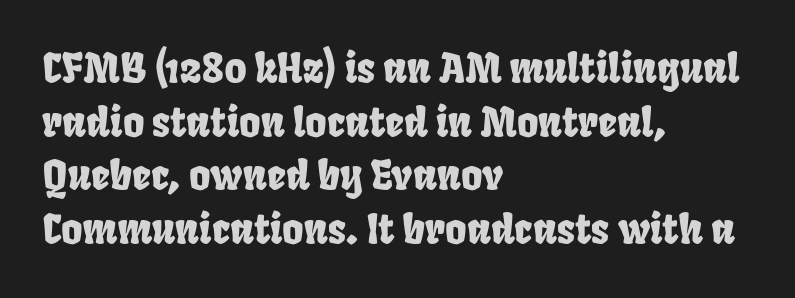
{"serif": "no", "width": "condensed", "stroke_contrast": "low", "x_height": "large", "monospaced": "no", "underline": "no", "align": "left", "line_spacing": "normal", "line_spacing_ratio": 1.31, "letter_spacing": "normal", "letter_spacing_em": 0.0, "glyph_px": 41}
